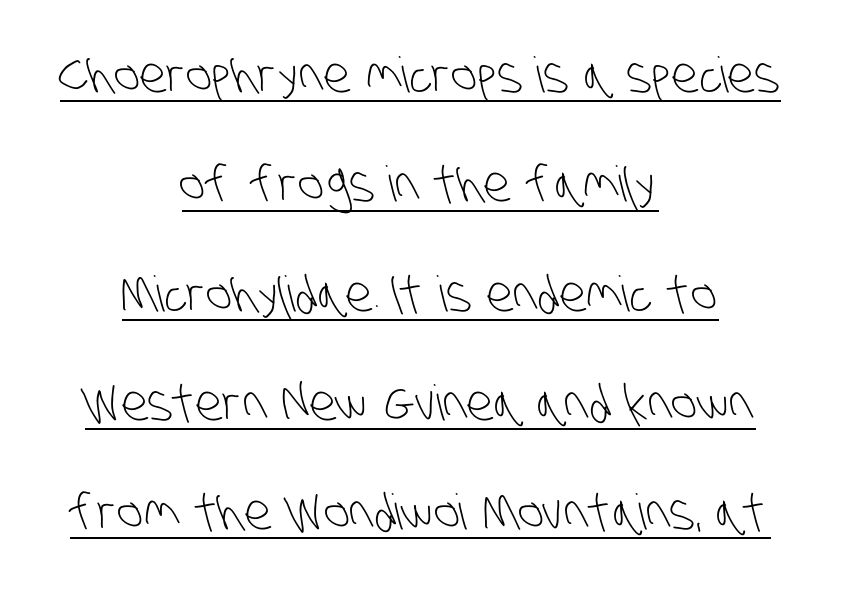
Proportional: the letters do not fall into vertical columns. The block of text is sparse from top to bottom, with ample space between rows. Tracking value appears to be zero — textbook default spacing. Unbolded letterforms with no extra heft. I'd call this a sans setting — the letters go barefoot. Casual observation: everything's sitting right in the middle.
